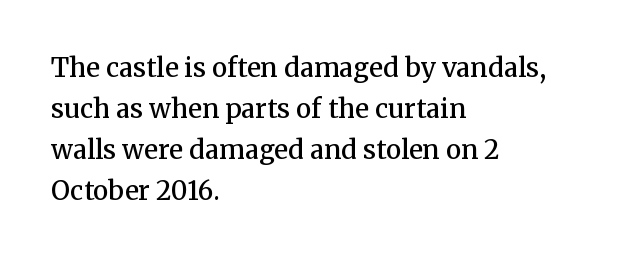
Q: Is the text bold? A: Semi-bold.
Q: Is the text italic (slanted)? A: No, it is upright.
Q: Is the text underlined? A: No.
Q: How is the paragraph aligned? A: Left-aligned.
Q: Is the spacing between letters normal or unusually wide? A: Normal.
Q: Is the spacing between lines tight, normal or loose? A: Normal.
